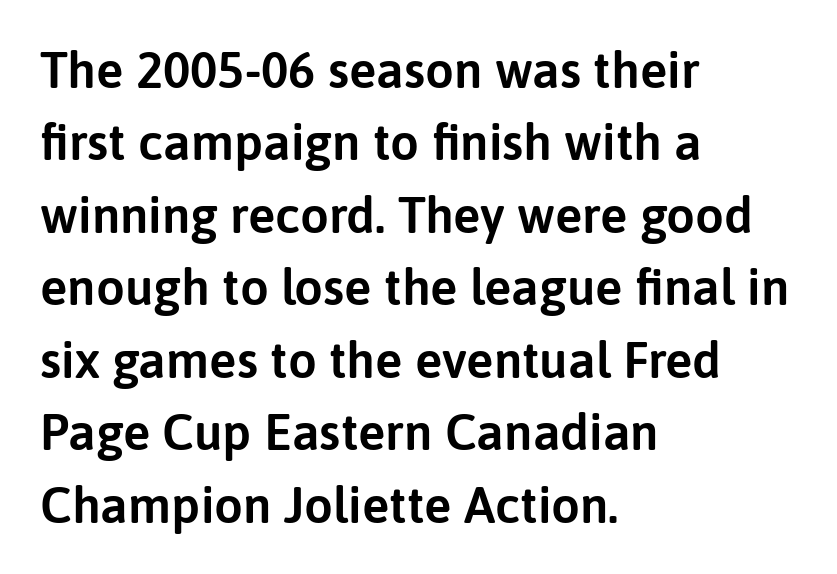
{"serif": "no", "italic": "no", "width": "normal", "stroke_contrast": "low", "x_height": "medium", "monospaced": "no", "underline": "no", "align": "left", "line_spacing": "normal", "line_spacing_ratio": 1.42, "letter_spacing": "normal", "letter_spacing_em": 0.0, "glyph_px": 51}
